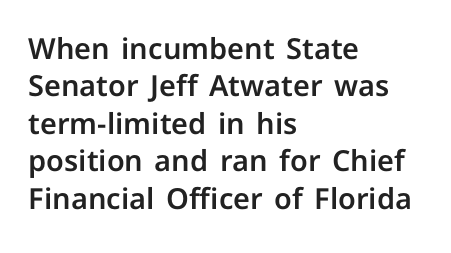
This is the regular roman posture of the typeface. Here the designer chose a conventional face with non-uniform glyph widths. The designer went with a sans here, leaving each stem footless. These lines are set flush left with a ragged right edge.
